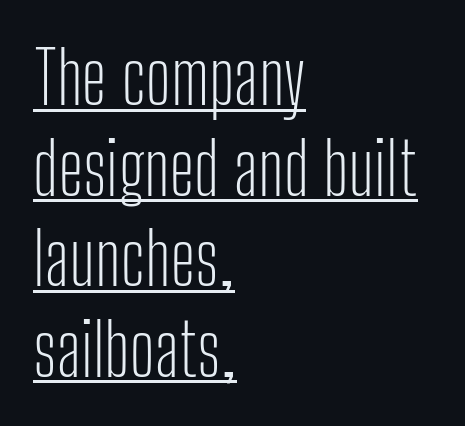
{"serif": "no", "italic": "no", "bold": "no", "weight": "light", "width": "condensed", "stroke_contrast": "low", "x_height": "medium", "monospaced": "no", "underline": "yes", "align": "left", "line_spacing_ratio": 1.24, "letter_spacing": "normal", "letter_spacing_em": 0.0, "glyph_px": 73}
